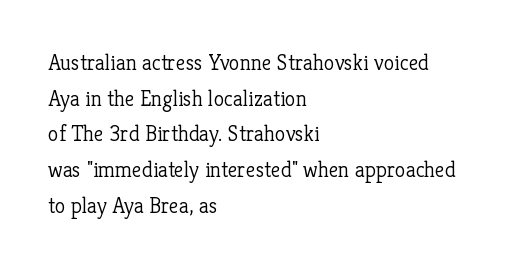
The image shows 22 px text type, upright; set left-aligned, normal line spacing (1.62x), normal letter spacing, not underlined.
